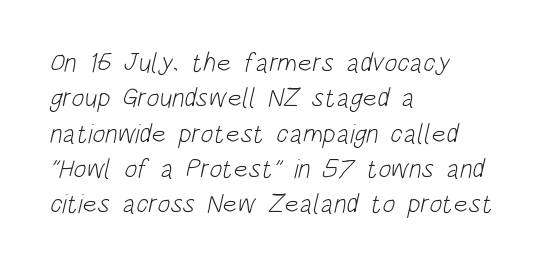
Q: Is the text bold? A: No.
Q: Is the text underlined? A: No.
Q: How is the paragraph aligned? A: Left-aligned.
Q: Is the spacing between letters normal or unusually wide? A: Normal.
Q: Is the spacing between lines tight, normal or loose? A: Normal.
